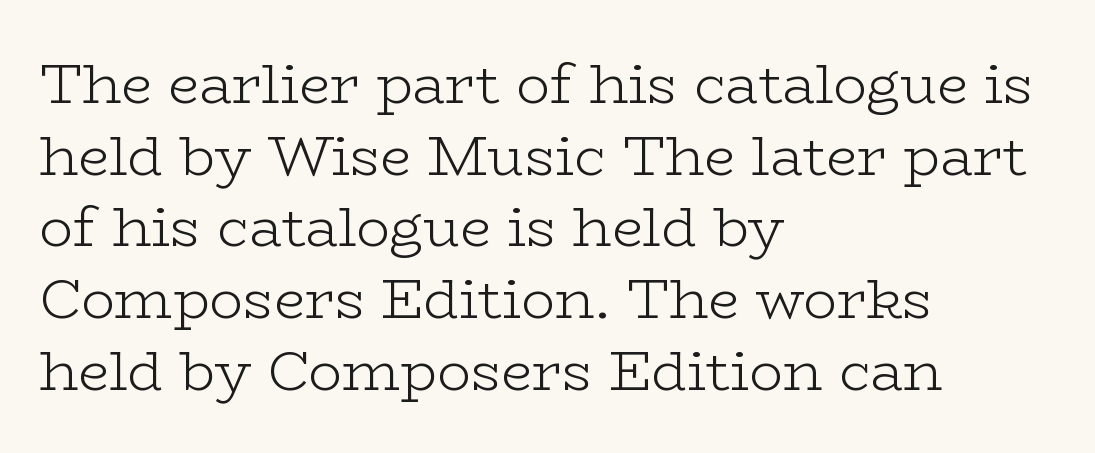
{"serif": "yes", "italic": "no", "bold": "no", "weight": "light", "width": "wide", "stroke_contrast": "low", "x_height": "medium", "monospaced": "no", "underline": "no", "align": "left", "line_spacing": "normal", "line_spacing_ratio": 1.28, "letter_spacing": "normal", "letter_spacing_em": 0.0, "glyph_px": 56}
